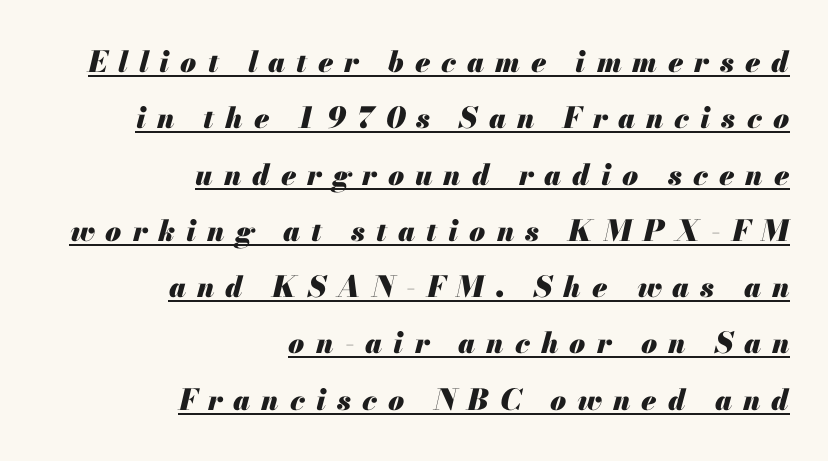
The image shows 29 px heavy type, italic (leaning right); set right-aligned, loose line spacing (1.94x), unusually wide letter spacing (+0.38 em), underlined; medium stroke contrast and a small x-height.
